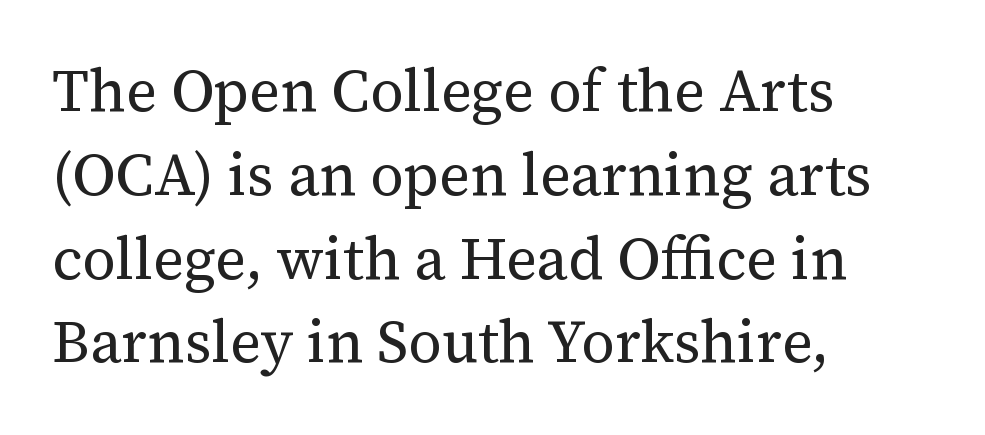
The image shows 59 px regular-weight serif type, upright; set left-aligned, normal line spacing (1.42x), normal letter spacing, not underlined; medium stroke contrast and a medium x-height.
